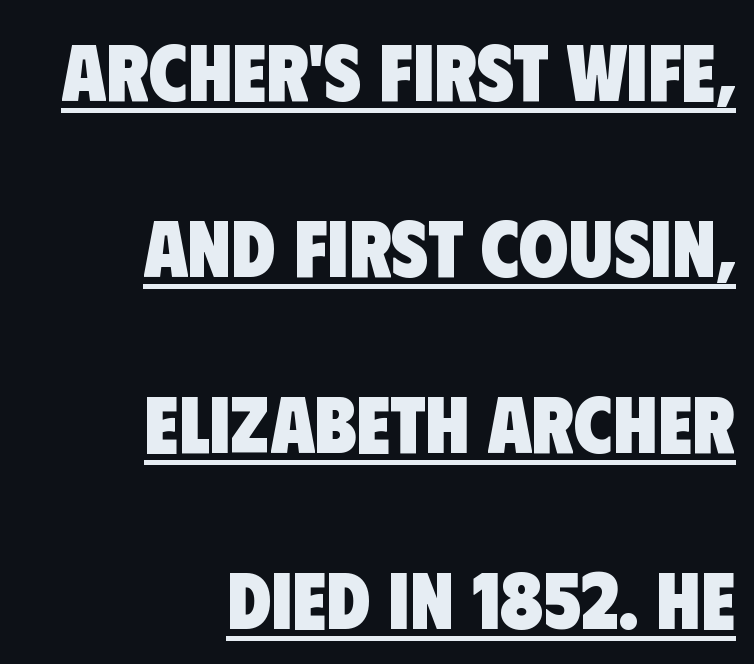
The image shows 80 px heavy, condensed sans-serif type; set right-aligned, loose line spacing (2.2x), normal letter spacing, underlined; low stroke contrast and a large x-height.
